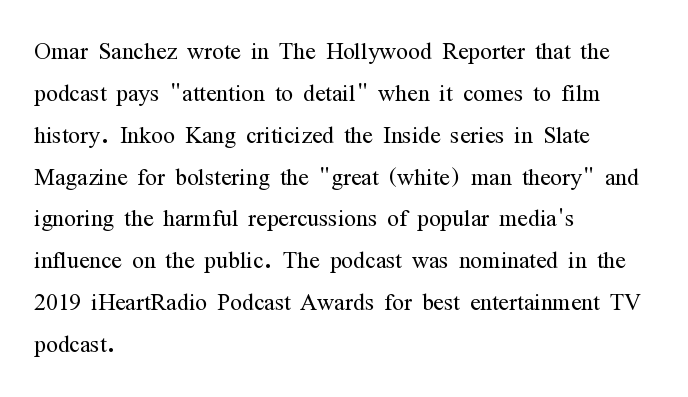
Is this a heavy cut? Hardly; it is regular or lighter. Look at the bottom of the vertical strokes: they flare into serifs here. These lines sit exactly where default settings would place them. Bare-footed words on every line. Each letter keeps its own natural width here, so spacing adapts to shape. A typesetter would mark this as roman, not italic.
